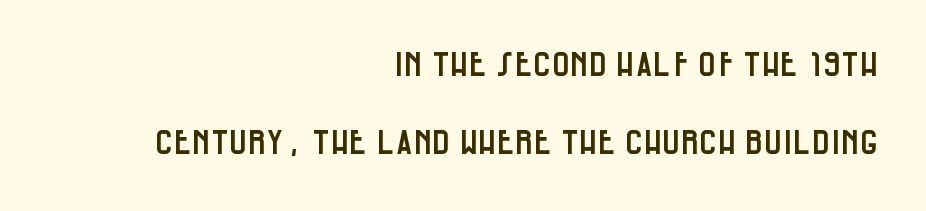
Q: Is the text italic (slanted)? A: No, it is upright.
Q: Is the typeface a serif or a sans-serif typeface? A: Sans-serif.
Q: Is the text underlined? A: No.
Q: How is the paragraph aligned? A: Right-aligned.
Q: Is the spacing between letters normal or unusually wide? A: Normal.
Q: Is the spacing between lines tight, normal or loose? A: Loose.
Q: Width (condensed, normal, or wide)? A: Condensed.
Q: Stroke contrast? A: Low.
Q: x-height? A: Large.
Q: Monospaced? A: No.
